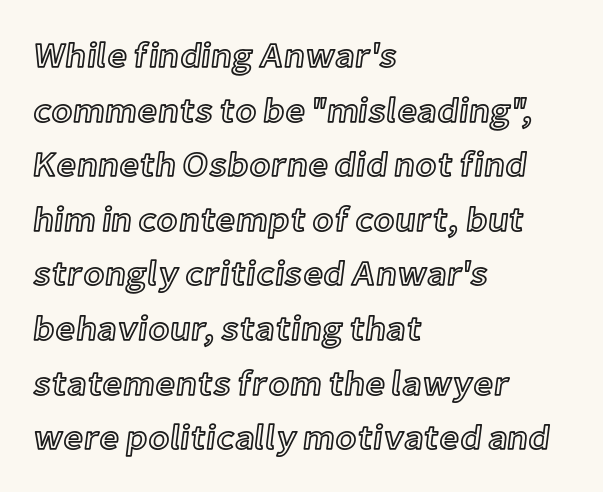
Q: Is the text italic (slanted)? A: Yes.
Q: Is the text underlined? A: No.
Q: How is the paragraph aligned? A: Left-aligned.
Q: Is the spacing between letters normal or unusually wide? A: Normal.
Q: Is the spacing between lines tight, normal or loose? A: Normal.
Q: Width (condensed, normal, or wide)? A: Normal.
Q: x-height? A: Medium.
Q: Monospaced? A: No.
